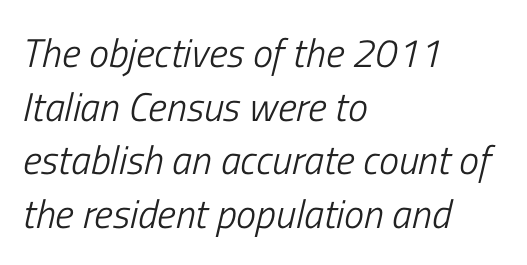
The image shows 40 px light, condensed type, italic (leaning right); set left-aligned, normal line spacing (1.34x), normal letter spacing, not underlined; low stroke contrast and a medium x-height.
